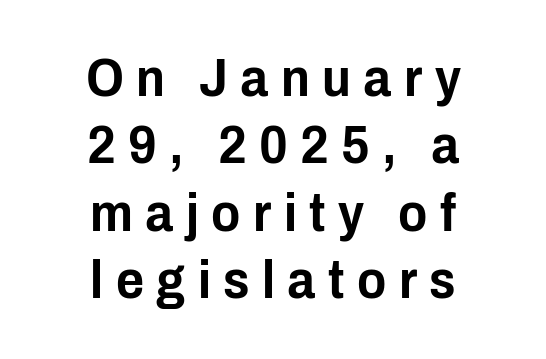
Italic? Not at all — the glyphs are vertical. Quick note: underline off. Is the letter spacing exaggerated? Yes — the characters are pushed far apart. Examine the stroke ends and you'll find no serifs. Think of a printed novel: that variable character pitch is what you see here. The passage is arranged like a title page — every line centered.
